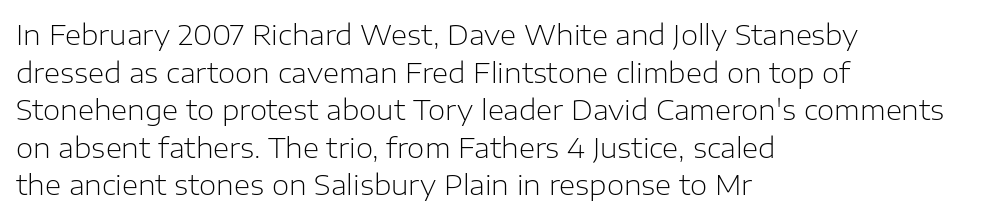
The image shows 28 px light sans-serif type, upright; set left-aligned, normal line spacing (1.34x), normal letter spacing, not underlined; low stroke contrast and a medium x-height.
